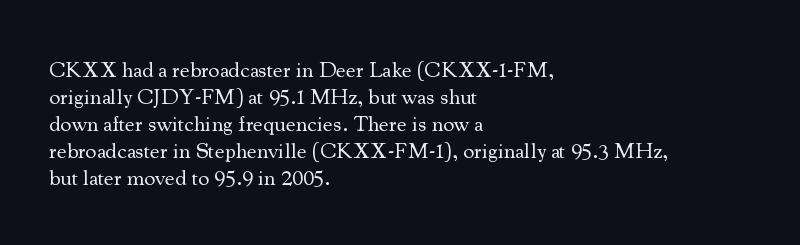
The image shows 22 px text type, upright; set left-aligned, line spacing 1.23x, normal letter spacing, not underlined.
